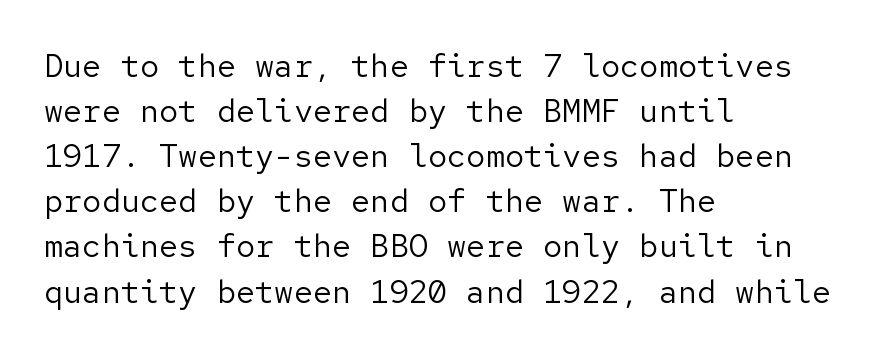
Q: Is the text bold? A: No.
Q: Is the text italic (slanted)? A: No, it is upright.
Q: Is the typeface a serif or a sans-serif typeface? A: Sans-serif.
Q: Is the text underlined? A: No.
Q: How is the paragraph aligned? A: Left-aligned.
Q: Is the spacing between letters normal or unusually wide? A: Normal.
Q: Is the spacing between lines tight, normal or loose? A: Normal.
Q: Width (condensed, normal, or wide)? A: Normal.
Q: Stroke contrast? A: Low.
Q: x-height? A: Medium.
